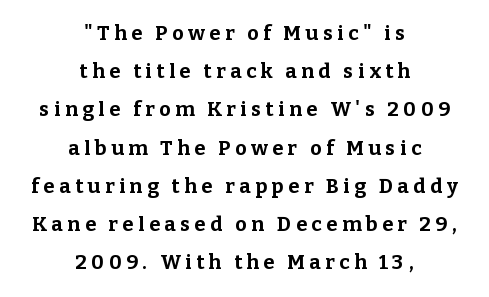
Interline gaps are noticeably wide in this sample. Horizontal alignment here is central, giving a formal, balanced look. Posture: vertical. Weight: bold.
